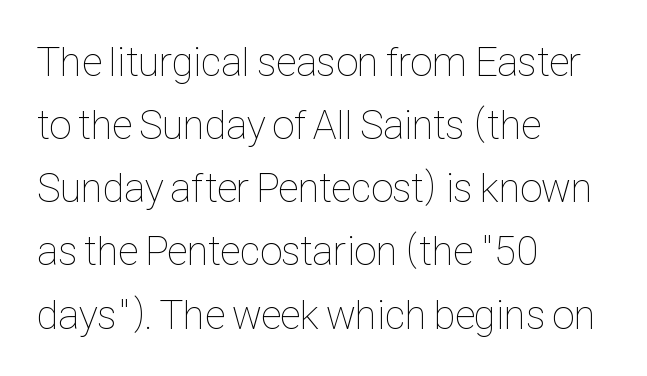
The image shows 41 px thin, condensed type, upright; set left-aligned, normal line spacing (1.54x), normal letter spacing, not underlined; low stroke contrast and a medium x-height.
